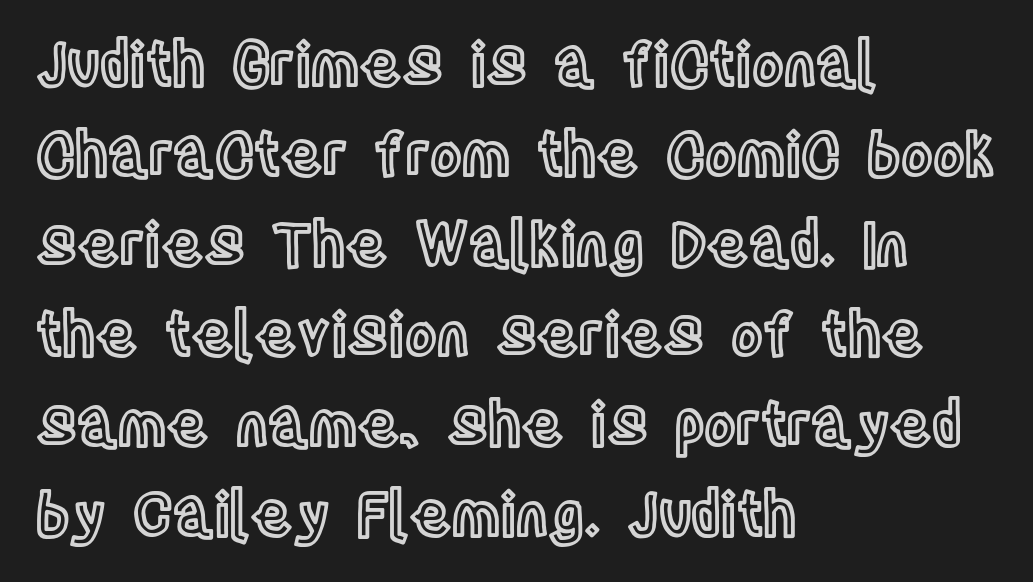
The image shows 60 px condensed type, upright; set left-aligned, normal line spacing (1.5x), normal letter spacing, not underlined; a large x-height.
